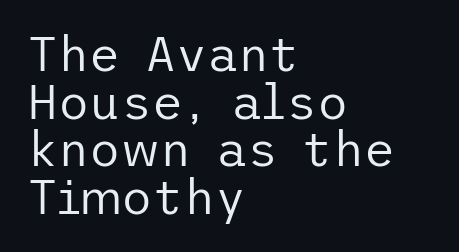
{"serif": "no", "italic": "no", "bold": "no", "weight": "regular", "width": "normal", "stroke_contrast": "low", "x_height": "medium", "underline": "no", "align": "left", "line_spacing": "tight", "line_spacing_ratio": 0.99, "letter_spacing": "normal", "letter_spacing_em": 0.0, "glyph_px": 48}
